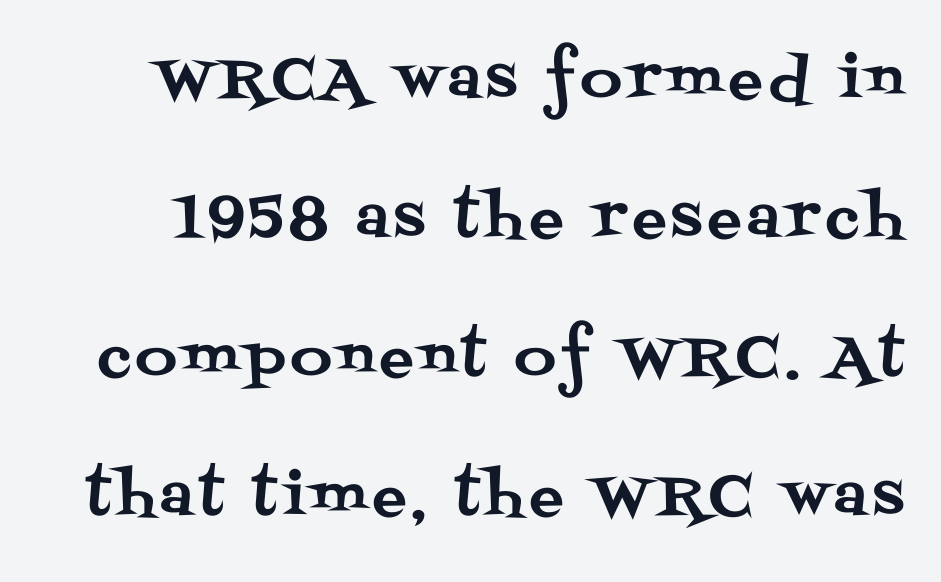
Q: Is the text italic (slanted)? A: No, it is upright.
Q: Is the typeface a serif or a sans-serif typeface? A: Serif.
Q: Is the text underlined? A: No.
Q: Is the spacing between lines tight, normal or loose? A: Loose.
Q: Width (condensed, normal, or wide)? A: Normal.
Q: Stroke contrast? A: Medium.
Q: x-height? A: Large.
Q: Monospaced? A: No.
